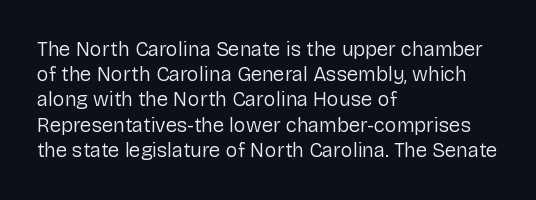
Q: Is the text bold? A: No.
Q: Is the text italic (slanted)? A: No, it is upright.
Q: Is the text underlined? A: No.
Q: How is the paragraph aligned? A: Left-aligned.
Q: Is the spacing between letters normal or unusually wide? A: Normal.
Q: Is the spacing between lines tight, normal or loose? A: Normal.
